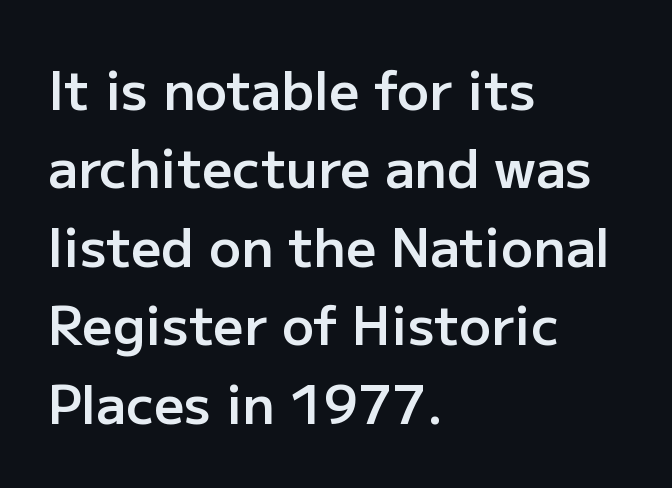
The horizontal fit of the characters is conventional and even. This sample is left-justified, so line endings fall wherever the words run out. The area under the type is left untouched. Stroke terminals: plain, sans-serif. A normal amount of white space separates one row of letters from the next.
